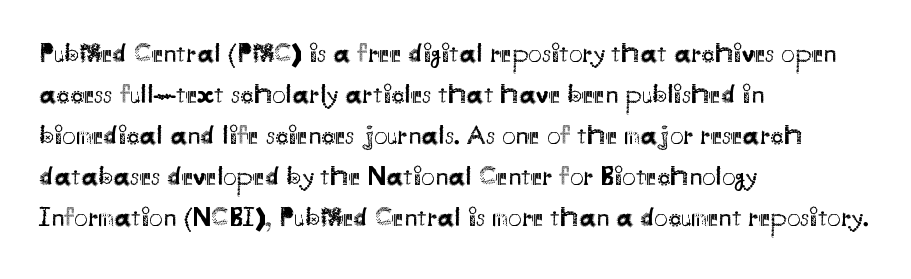
{"italic": "no", "bold": "no", "underline": "no", "align": "left", "line_spacing": "normal", "line_spacing_ratio": 1.52, "letter_spacing": "normal", "letter_spacing_em": 0.0, "glyph_px": 27}
